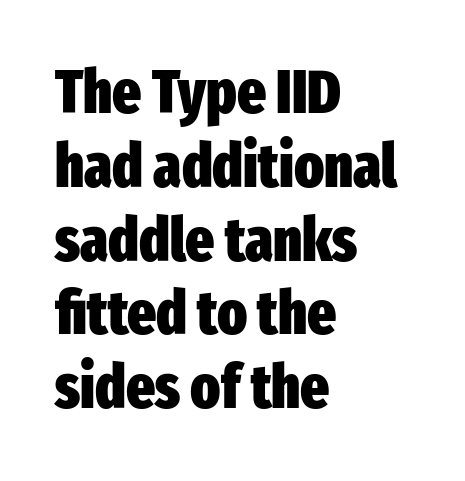
{"serif": "no", "italic": "no", "bold": "yes", "weight": "heavy", "width": "condensed", "stroke_contrast": "low", "x_height": "medium", "monospaced": "no", "underline": "no", "align": "left", "line_spacing_ratio": 1.21, "letter_spacing": "normal", "letter_spacing_em": 0.0, "glyph_px": 61}
